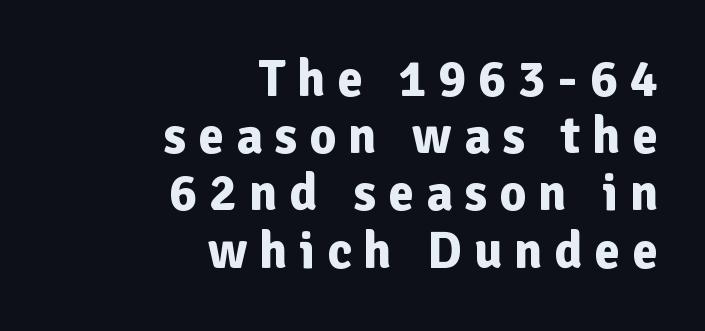
{"serif": "no", "italic": "no", "bold": "yes", "weight": "bold", "width": "normal", "stroke_contrast": "low", "x_height": "medium", "monospaced": "no", "underline": "no", "align": "right", "line_spacing": "tight", "line_spacing_ratio": 1.1, "letter_spacing": "wide", "letter_spacing_em": 0.23, "glyph_px": 52}
